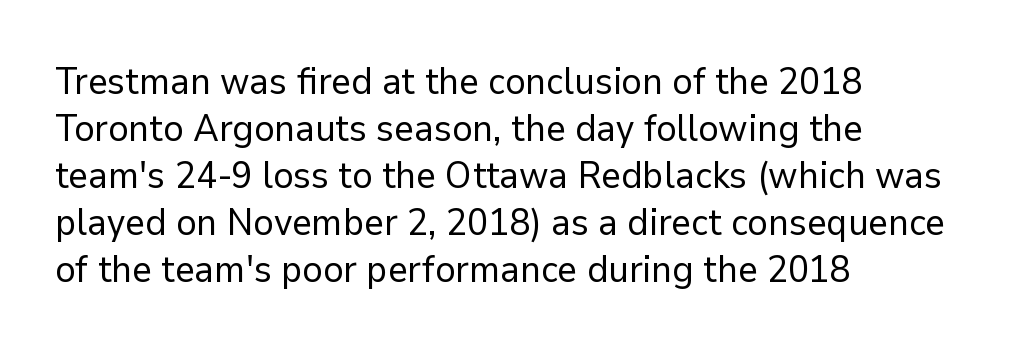
{"serif": "no", "italic": "no", "bold": "no", "weight": "regular", "width": "normal", "stroke_contrast": "low", "x_height": "medium", "monospaced": "no", "underline": "no", "align": "left", "line_spacing_ratio": 1.24, "letter_spacing": "normal", "letter_spacing_em": 0.0, "glyph_px": 38}
